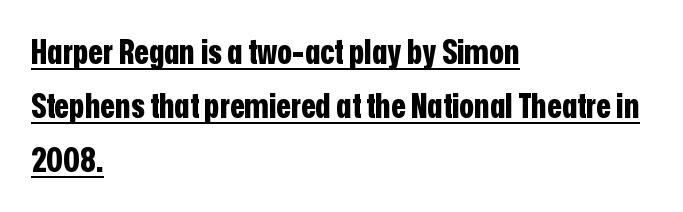
The face used here is proportionally spaced, like ordinary book or web type. Caption: standard tracking, unaltered. How heavy is the stroke? Heavy — this is a bold. This rendering features underlined lettering. Notice how the passage keeps a crisp vertical edge on the left only.
